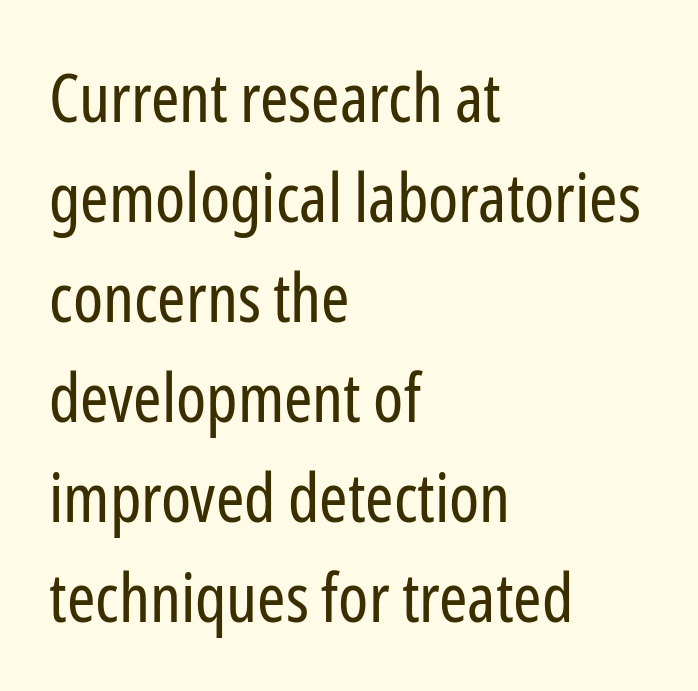
{"serif": "no", "italic": "no", "bold": "no", "weight": "regular", "width": "condensed", "stroke_contrast": "low", "x_height": "medium", "monospaced": "no", "underline": "no", "align": "left", "line_spacing": "normal", "line_spacing_ratio": 1.47, "letter_spacing": "normal", "letter_spacing_em": 0.0, "glyph_px": 68}
